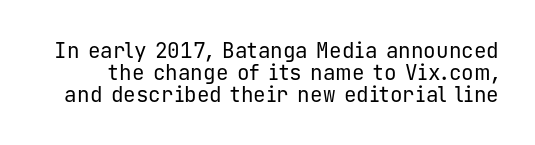
You can tell it's not italic because the verticals are truly vertical. Stems here are at most as thick as an everyday book face. Whoever set this chose condensed vertical rhythm over breathing room. Clear beneath every line of the passage. Caption: standard tracking, unaltered.
